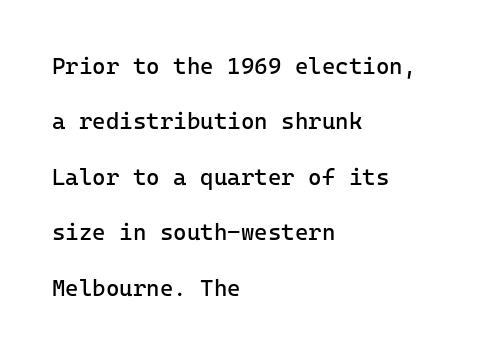
{"italic": "no", "bold": "no", "underline": "no", "align": "left", "line_spacing": "loose", "line_spacing_ratio": 2.41, "letter_spacing": "normal", "letter_spacing_em": 0.0, "glyph_px": 23}
